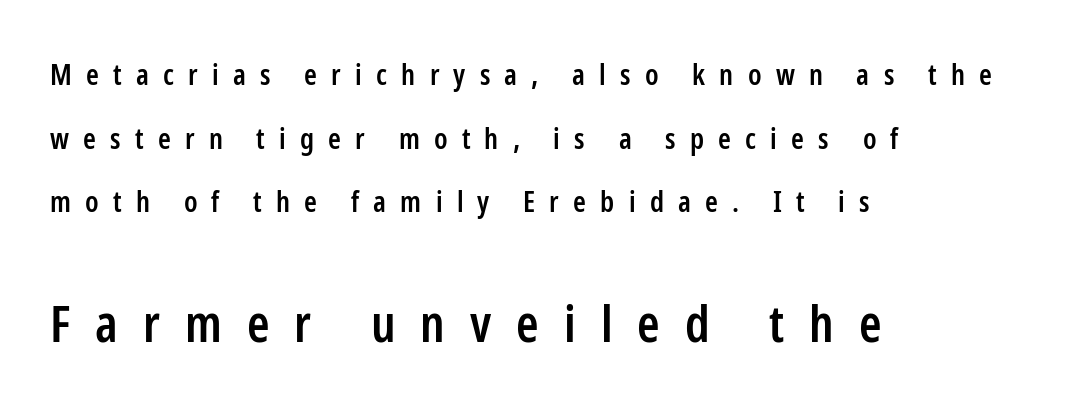
Q: Is the text bold? A: Semi-bold.
Q: Is the text italic (slanted)? A: No, it is upright.
Q: Is the typeface a serif or a sans-serif typeface? A: Sans-serif.
Q: Is the text underlined? A: No.
Q: How is the paragraph aligned? A: Left-aligned.
Q: Is the spacing between letters normal or unusually wide? A: Unusually wide.
Q: Is the spacing between lines tight, normal or loose? A: Loose.
Q: Which block of text is set in a larger size, the first (top) or the second (bottom)? A: The second (bottom) one.
Q: Width (condensed, normal, or wide)? A: Condensed.
Q: Stroke contrast? A: Low.
Q: x-height? A: Medium.
Q: Monospaced? A: No.
